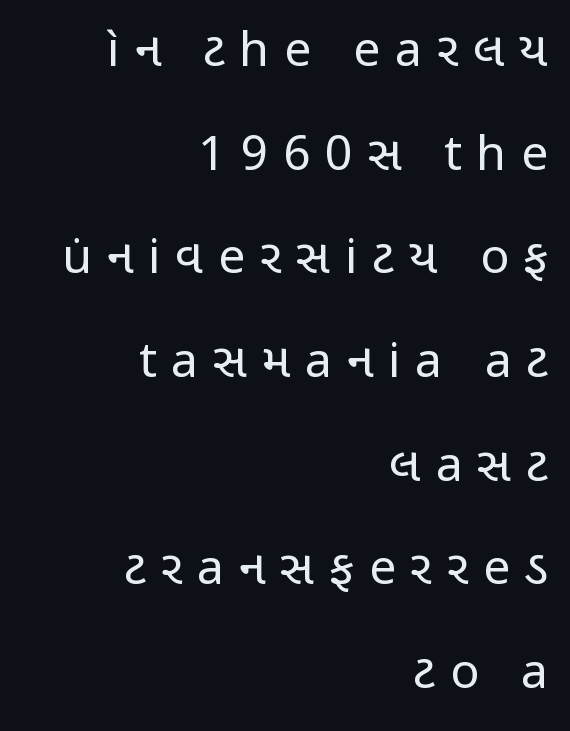
The image shows 48 px regular-weight, condensed sans-serif type, upright; set right-aligned, loose line spacing (2.16x), unusually wide letter spacing (+0.31 em), not underlined; low stroke contrast and a medium x-height.
